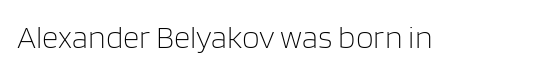
Spacing verdict: proportional, widths tailored to each character. You can tell from the bare stems that sans-serif type was used. No chunkiness to these letters — they're not bold. Rule under the text: the space is simply empty.
